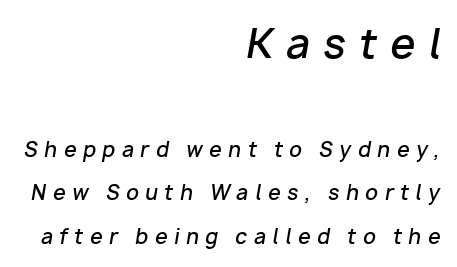
{"italic": "yes", "lean": "right", "slant_degrees": 10, "bold": "semi", "weight": "semibold", "width": "normal", "stroke_contrast": "low", "x_height": "medium", "monospaced": "no", "underline": "no", "align": "right", "line_spacing": "loose", "line_spacing_ratio": 2.17, "letter_spacing": "wide", "letter_spacing_em": 0.33, "larger_block": "first", "size_ratio": 2.0, "glyph_px": 40}
